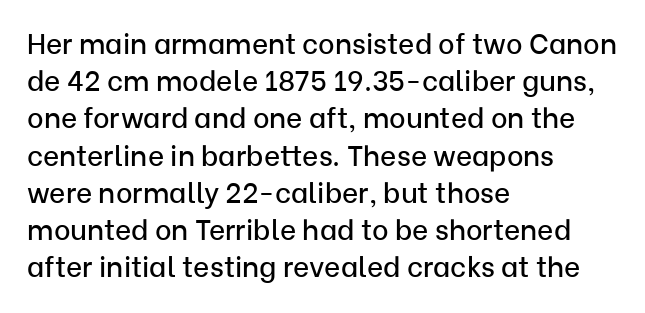
The image shows 28 px sans-serif type, upright; set left-aligned, normal line spacing (1.33x), normal letter spacing, not underlined; low stroke contrast and a medium x-height.
